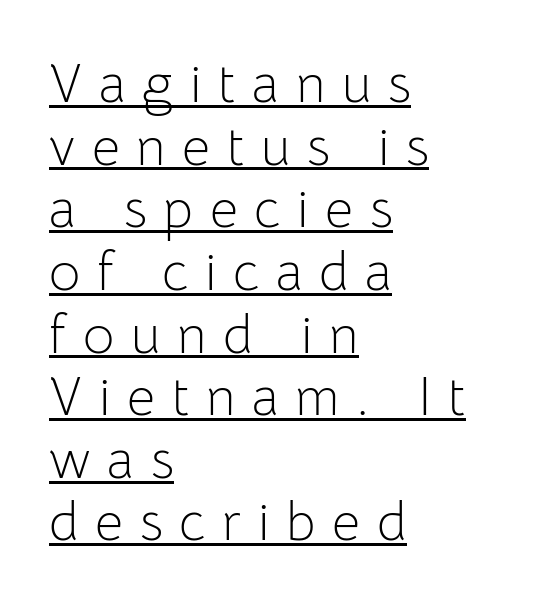
A quiet, ordinary-to-light weight characterises the typeface. Do the characters align in a grid? No, the font is proportional. A baseline rule has been typeset under these characters. Layout note: lines flush left.
